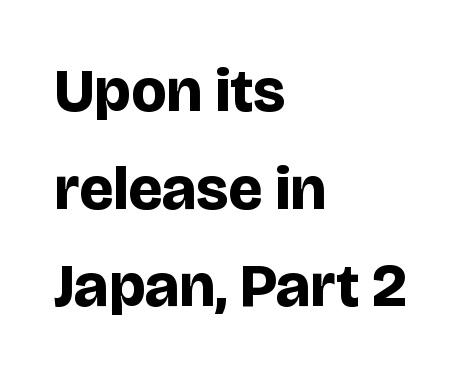
Descenders are the only things crossing below the line. Nobody touched the tracking dial on this one. Vertical spacing — default. Look at the bottom of the vertical strokes: they stop flat, with no serifs. Designer's note — italics off, roman on.
